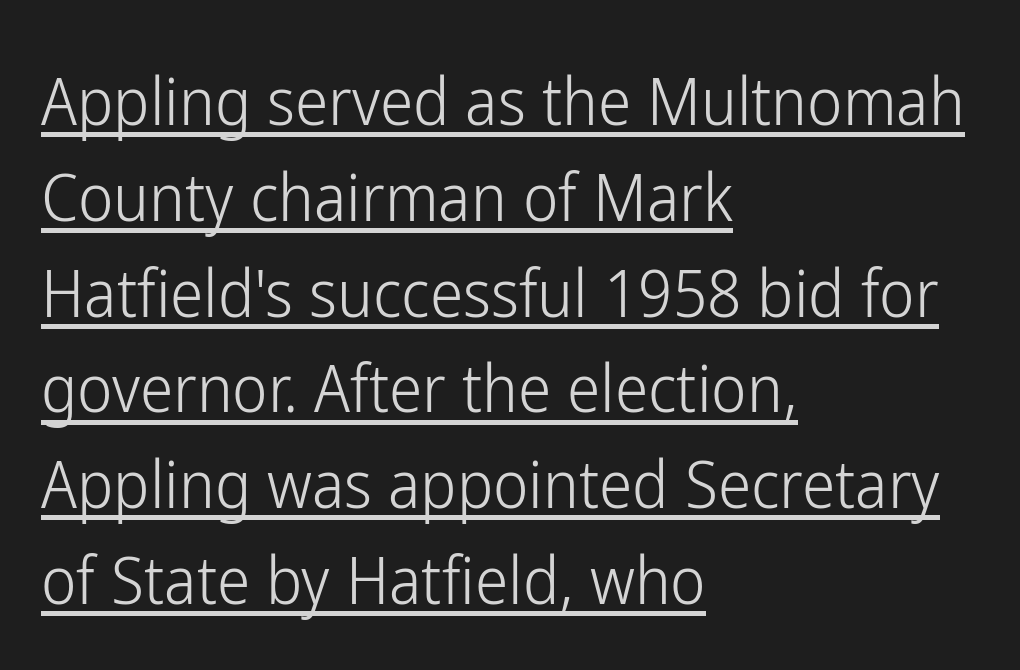
{"serif": "no", "italic": "no", "bold": "no", "weight": "light", "width": "condensed", "stroke_contrast": "low", "x_height": "medium", "monospaced": "no", "underline": "yes", "align": "left", "line_spacing": "normal", "line_spacing_ratio": 1.43, "letter_spacing": "normal", "letter_spacing_em": 0.0, "glyph_px": 67}
